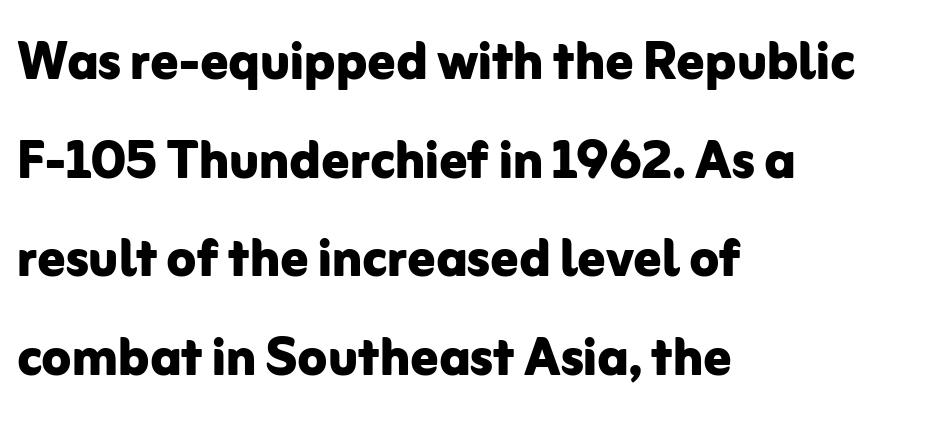
{"serif": "no", "italic": "no", "bold": "yes", "weight": "bold", "width": "normal", "stroke_contrast": "low", "x_height": "medium", "monospaced": "no", "underline": "no", "align": "left", "line_spacing": "normal", "line_spacing_ratio": 1.45, "letter_spacing": "normal", "letter_spacing_em": 0.0, "glyph_px": 68}
